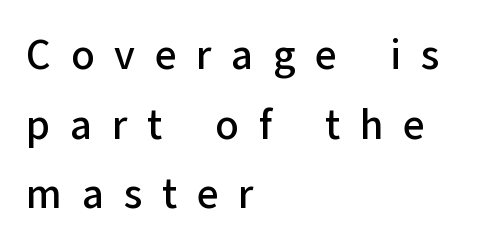
{"serif": "no", "italic": "no", "width": "normal", "stroke_contrast": "low", "x_height": "medium", "monospaced": "no", "underline": "no", "align": "left", "line_spacing": "normal", "line_spacing_ratio": 1.66, "letter_spacing": "wide", "letter_spacing_em": 0.47, "glyph_px": 42}
